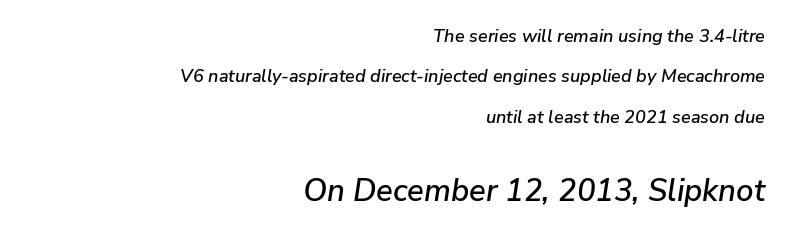
Would a proofreader flag this as italicized? Yes. Baseline-to-baseline distance is far greater than the letter height. Compared with a flush-left layout, this one pins lines to the opposite, right side. Caption: upper text group reduced, lower text group enlarged.
